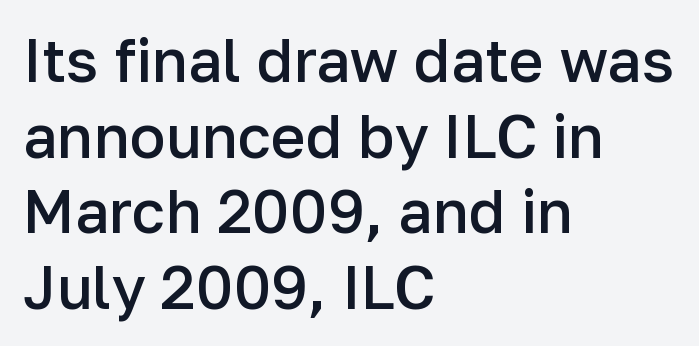
Q: Is the text bold? A: Semi-bold.
Q: Is the text italic (slanted)? A: No, it is upright.
Q: Is the typeface a serif or a sans-serif typeface? A: Sans-serif.
Q: Is the text underlined? A: No.
Q: How is the paragraph aligned? A: Left-aligned.
Q: Is the spacing between letters normal or unusually wide? A: Normal.
Q: Is the spacing between lines tight, normal or loose? A: Normal.
Q: Width (condensed, normal, or wide)? A: Normal.
Q: Stroke contrast? A: Low.
Q: x-height? A: Medium.
Q: Monospaced? A: No.
